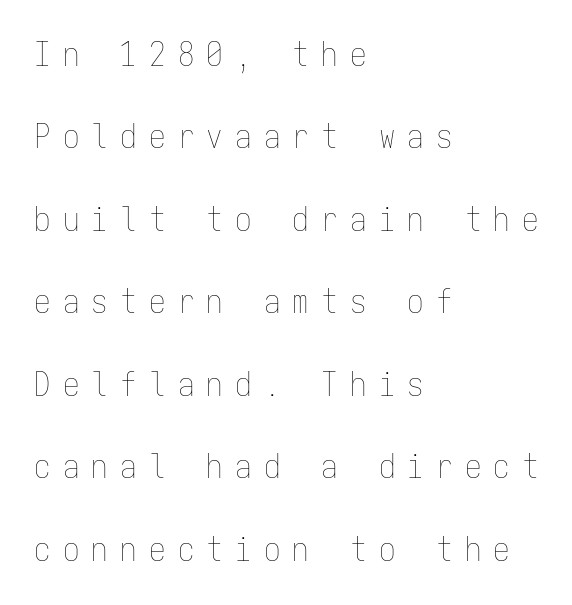
The image shows 33 px thin, condensed type, upright, monospaced; set left-aligned, loose line spacing (2.5x), unusually wide letter spacing (+0.37 em), not underlined; low stroke contrast and a medium x-height.
